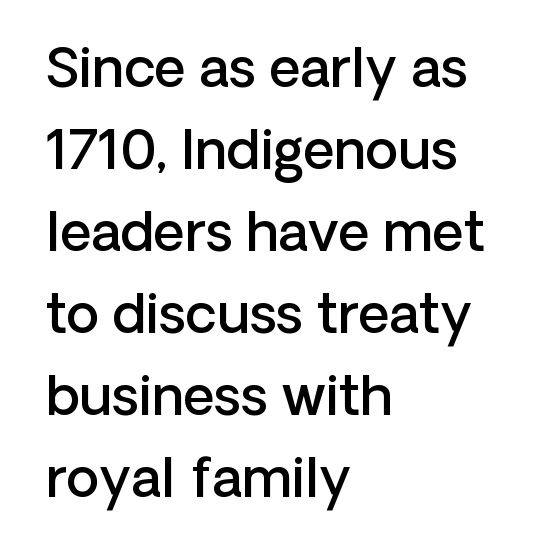
Q: Is the text bold? A: Semi-bold.
Q: Is the text italic (slanted)? A: No, it is upright.
Q: Is the typeface a serif or a sans-serif typeface? A: Sans-serif.
Q: Is the text underlined? A: No.
Q: How is the paragraph aligned? A: Left-aligned.
Q: Is the spacing between letters normal or unusually wide? A: Normal.
Q: Is the spacing between lines tight, normal or loose? A: Normal.
Q: Width (condensed, normal, or wide)? A: Normal.
Q: Stroke contrast? A: Low.
Q: x-height? A: Medium.
Q: Monospaced? A: No.
